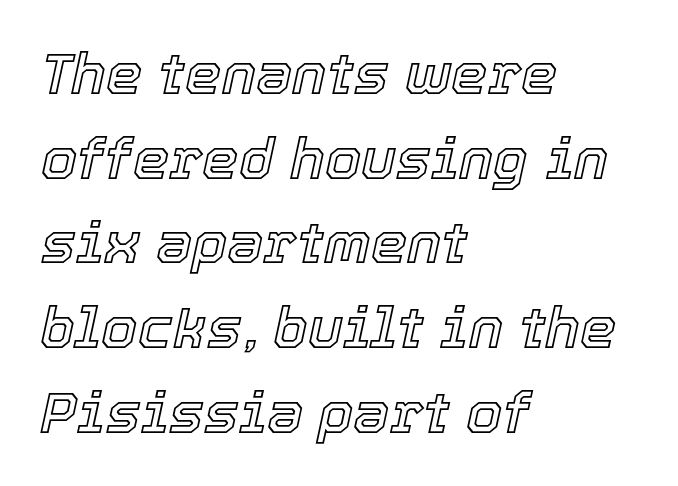
{"italic": "yes", "lean": "right", "slant_degrees": 12, "width": "normal", "x_height": "medium", "monospaced": "no", "underline": "no", "align": "left", "line_spacing": "normal", "line_spacing_ratio": 1.46, "letter_spacing": "normal", "letter_spacing_em": 0.0, "glyph_px": 58}
